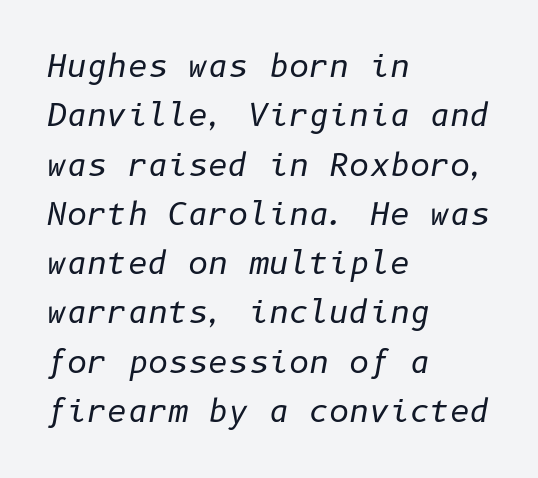
A clean baseline with only descenders dipping below it. In CSS terms this would be text-align: left. Every character sits at an angle, as italics do. Is there much room between lines? A standard amount, neither cramped nor airy. The typesetting does not lean heavy: it is not bold.
